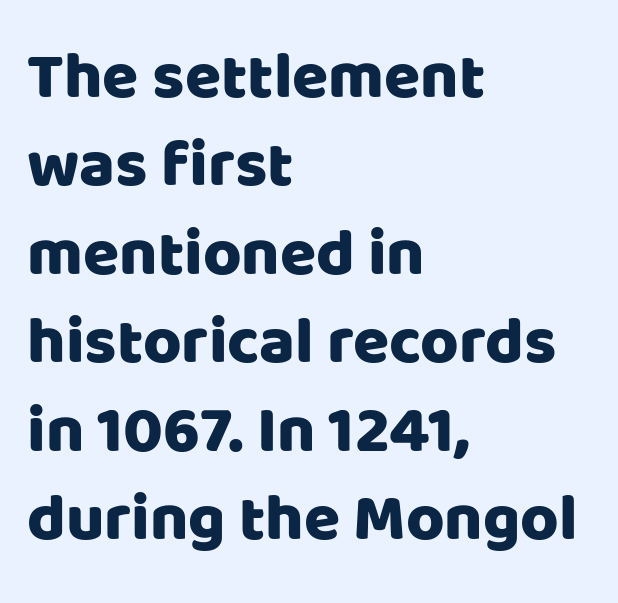
{"serif": "no", "italic": "no", "width": "normal", "stroke_contrast": "low", "x_height": "large", "monospaced": "no", "underline": "no", "align": "left", "line_spacing": "normal", "line_spacing_ratio": 1.34, "letter_spacing": "normal", "letter_spacing_em": 0.0, "glyph_px": 66}
